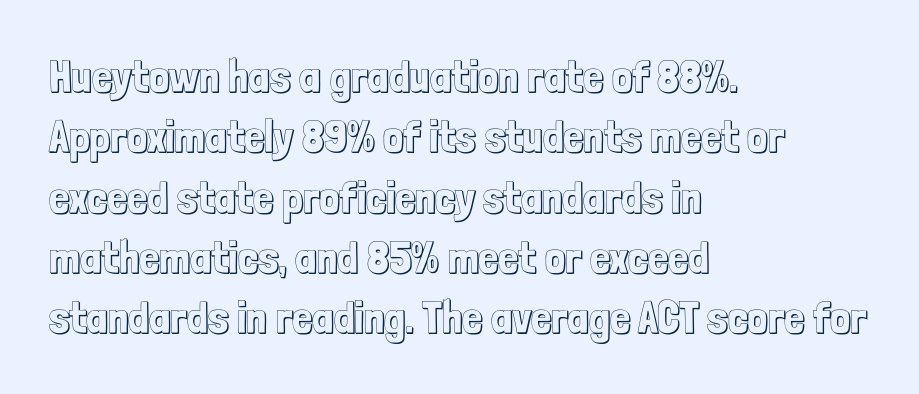
{"italic": "no", "width": "condensed", "x_height": "medium", "monospaced": "no", "underline": "no", "align": "left", "line_spacing": "normal", "line_spacing_ratio": 1.34, "letter_spacing": "normal", "letter_spacing_em": 0.0, "glyph_px": 45}
